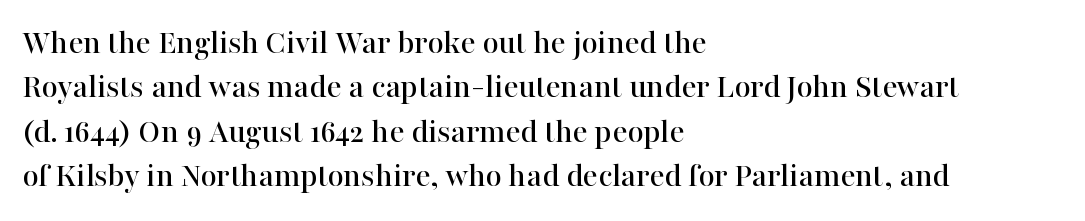
The image shows 35 px serif type, upright; set left-aligned, normal line spacing (1.27x), normal letter spacing, not underlined; high stroke contrast and a medium x-height.
